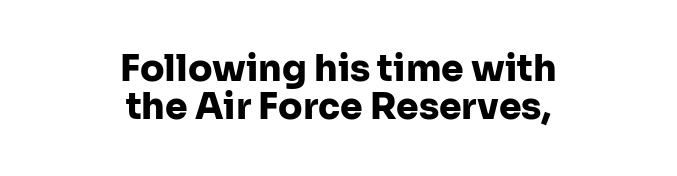
The image shows 36 px heavy sans-serif type, upright; set centered, tight line spacing (1.05x), normal letter spacing, not underlined; low stroke contrast and a medium x-height.
